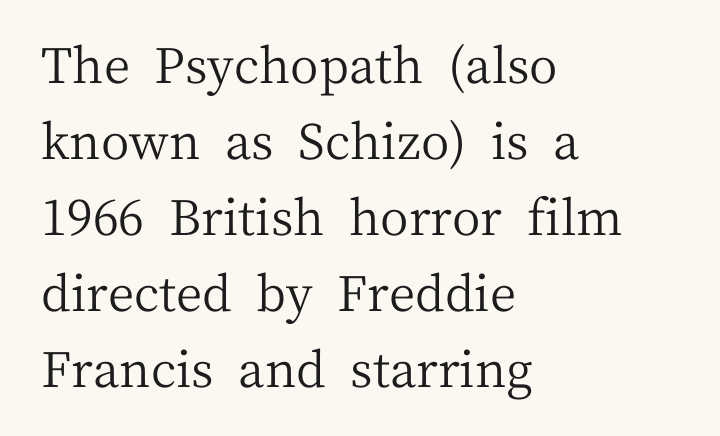
{"serif": "yes", "italic": "no", "bold": "no", "weight": "regular", "width": "normal", "stroke_contrast": "medium", "x_height": "medium", "monospaced": "no", "underline": "no", "align": "left", "line_spacing": "normal", "line_spacing_ratio": 1.55, "letter_spacing": "normal", "letter_spacing_em": 0.0, "glyph_px": 49}
